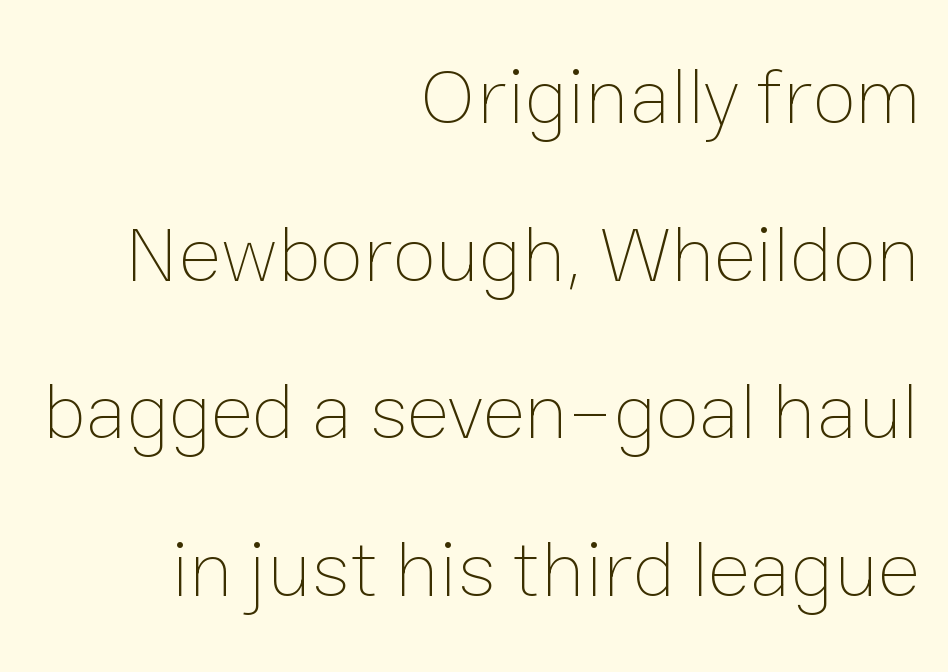
Q: Is the text bold? A: No.
Q: Is the text italic (slanted)? A: No, it is upright.
Q: Is the text underlined? A: No.
Q: How is the paragraph aligned? A: Right-aligned.
Q: Is the spacing between letters normal or unusually wide? A: Normal.
Q: Is the spacing between lines tight, normal or loose? A: Loose.
Q: Width (condensed, normal, or wide)? A: Normal.
Q: Stroke contrast? A: Low.
Q: x-height? A: Medium.
Q: Monospaced? A: No.
